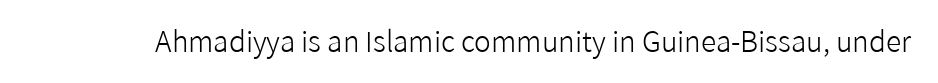
The image shows 28 px light sans-serif type, upright; set normal letter spacing, not underlined; low stroke contrast and a medium x-height.
